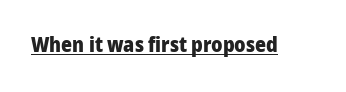
Q: Is the text bold? A: Yes.
Q: Is the text italic (slanted)? A: No, it is upright.
Q: Is the text underlined? A: Yes.
Q: Is the spacing between letters normal or unusually wide? A: Normal.
